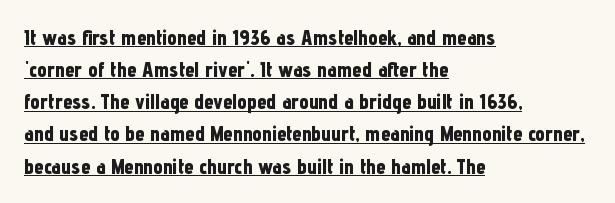
Between one letter and the next there's only the usual sliver of space. The lettering holds an erect, upright posture throughout. The rag falls on the right side of this text block. Does a line run under the words? Yes, clearly. The line-height multiplier appears to be the usual default.
